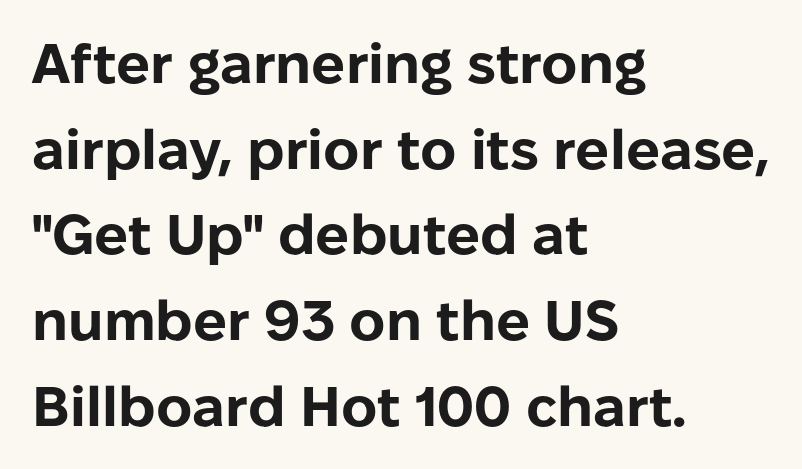
The letters stand straight up with perfectly vertical stems. The letters advance in unequal steps, a hallmark of proportional type. Type style note: lacks serifs. Between one letter and the next there's only the usual sliver of space.
